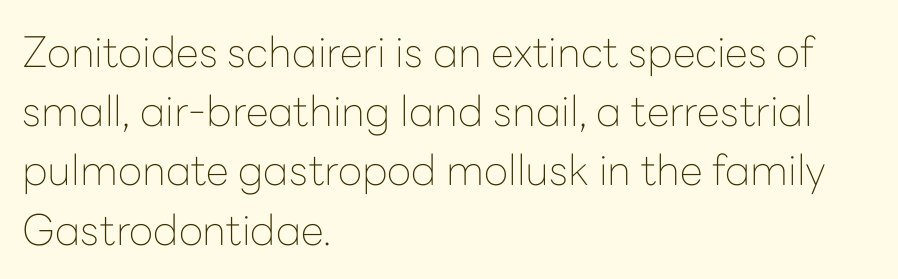
{"serif": "no", "italic": "no", "bold": "no", "weight": "thin", "width": "normal", "stroke_contrast": "low", "x_height": "medium", "monospaced": "no", "underline": "no", "align": "left", "line_spacing": "normal", "line_spacing_ratio": 1.41, "letter_spacing": "normal", "letter_spacing_em": 0.0, "glyph_px": 42}
